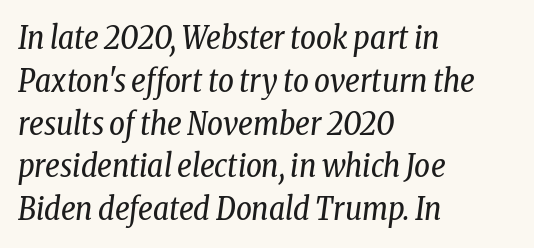
The image shows 31 px regular-weight, condensed serif type, italic (leaning right); set left-aligned, normal line spacing (1.38x), normal letter spacing, not underlined; low stroke contrast and a medium x-height.
